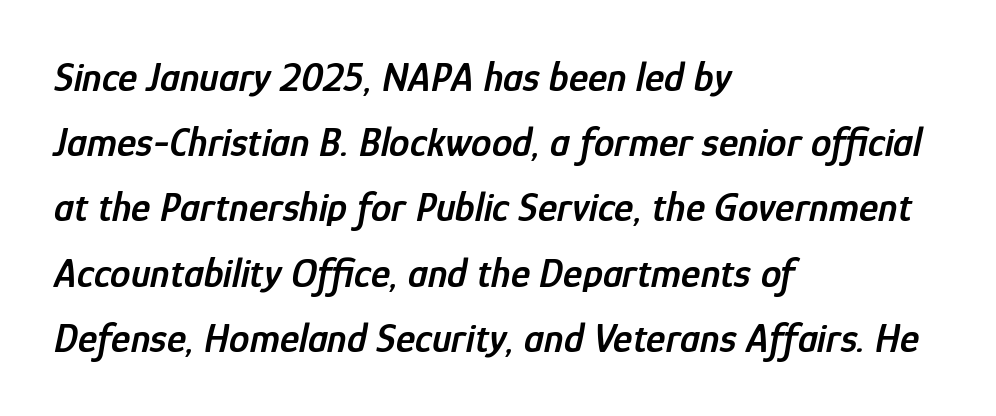
The leading is moderate, giving the passage an even texture. The rendering keeps characters at their native spacing. Emphasis-style slanted type is in use. Nobody drew a line under any word here. The rendering anchors every line to the left-hand side. Compared with an ordinary text face, these strokes are moderately heavier — a semibold.
